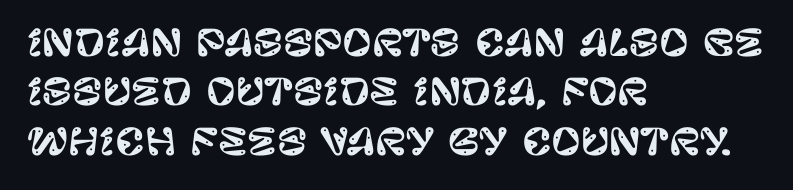
Q: Is the text italic (slanted)? A: Yes.
Q: Is the typeface a serif or a sans-serif typeface? A: Sans-serif.
Q: Is the text underlined? A: No.
Q: How is the paragraph aligned? A: Left-aligned.
Q: Is the spacing between letters normal or unusually wide? A: Normal.
Q: Is the spacing between lines tight, normal or loose? A: Normal.
Q: Width (condensed, normal, or wide)? A: Normal.
Q: Stroke contrast? A: Low.
Q: x-height? A: Large.
Q: Monospaced? A: No.
